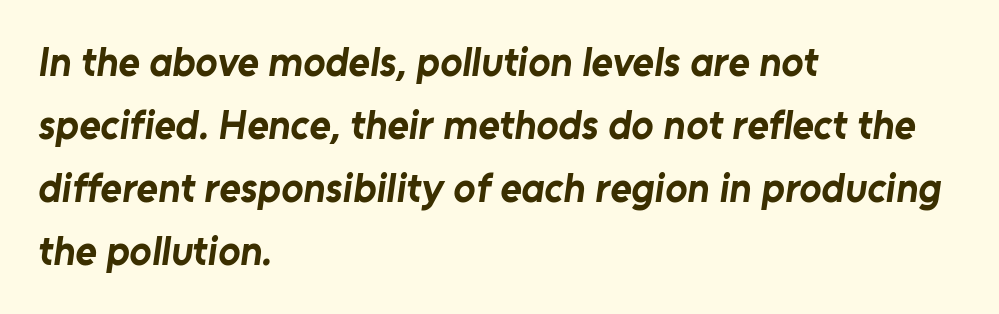
{"serif": "no", "bold": "yes", "weight": "bold", "width": "normal", "stroke_contrast": "low", "x_height": "medium", "monospaced": "no", "underline": "no", "align": "left", "line_spacing": "normal", "line_spacing_ratio": 1.54, "letter_spacing": "normal", "letter_spacing_em": 0.0, "glyph_px": 41}
